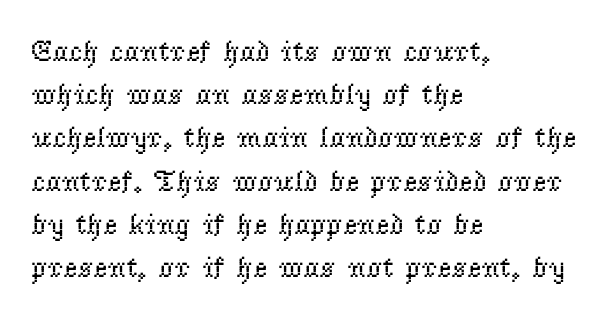
Q: Is the text bold? A: No.
Q: Is the text italic (slanted)? A: No, it is upright.
Q: Is the typeface a serif or a sans-serif typeface? A: Serif.
Q: Is the text underlined? A: No.
Q: How is the paragraph aligned? A: Left-aligned.
Q: Is the spacing between letters normal or unusually wide? A: Normal.
Q: Is the spacing between lines tight, normal or loose? A: Normal.
Q: Width (condensed, normal, or wide)? A: Normal.
Q: Stroke contrast? A: Low.
Q: x-height? A: Small.
Q: Monospaced? A: No.
